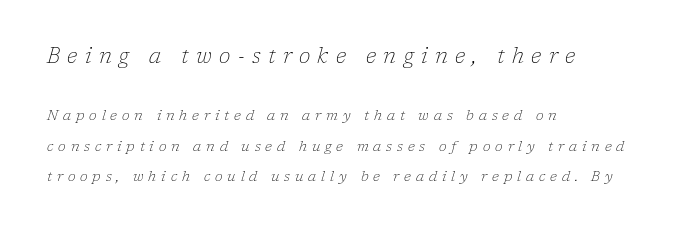
Q: Is the text bold? A: No.
Q: Is the text italic (slanted)? A: Yes, it leans right by about 17 degrees.
Q: Is the text underlined? A: No.
Q: How is the paragraph aligned? A: Left-aligned.
Q: Is the spacing between letters normal or unusually wide? A: Unusually wide.
Q: Is the spacing between lines tight, normal or loose? A: Loose.
Q: Which block of text is set in a larger size, the first (top) or the second (bottom)? A: The first (top) one.
